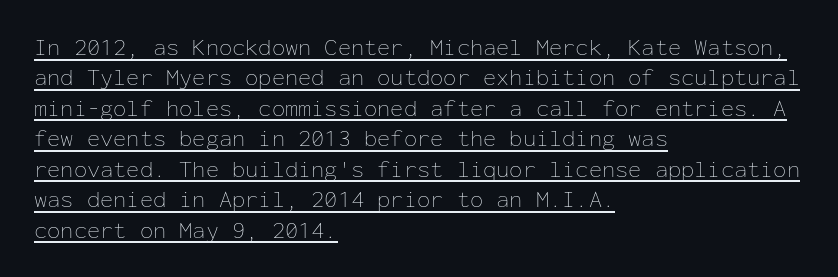
{"italic": "no", "bold": "no", "underline": "yes", "align": "left", "line_spacing": "normal", "line_spacing_ratio": 1.27, "letter_spacing": "normal", "letter_spacing_em": 0.0, "glyph_px": 24}
